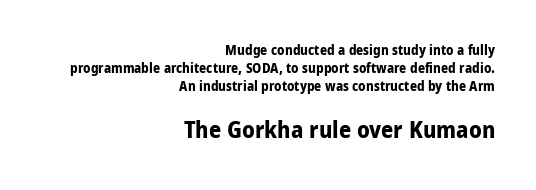
Character size in the trailing block exceeds that of the leading block. Summary of vertical rhythm: regular, with standard interline spacing. Anything drawn beneath the words? Only blank space. Line ends are locked; line starts wander. Pretty heavy lettering here — definitely bold.
